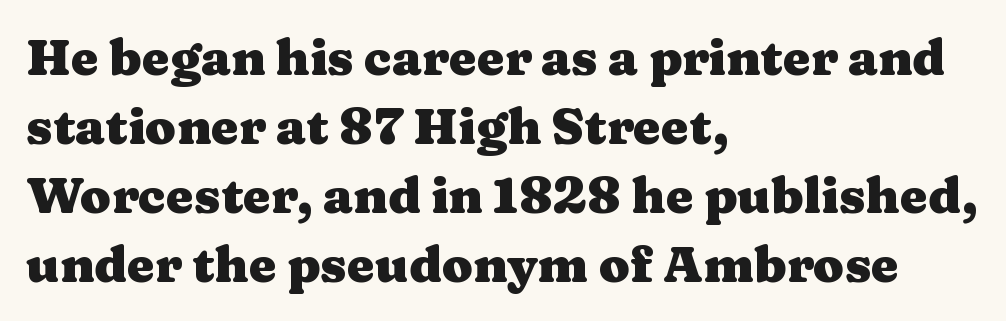
Q: Is the text bold? A: Yes.
Q: Is the text italic (slanted)? A: No, it is upright.
Q: Is the typeface a serif or a sans-serif typeface? A: Serif.
Q: Is the text underlined? A: No.
Q: How is the paragraph aligned? A: Left-aligned.
Q: Is the spacing between letters normal or unusually wide? A: Normal.
Q: Is the spacing between lines tight, normal or loose? A: Normal.
Q: Width (condensed, normal, or wide)? A: Wide.
Q: Stroke contrast? A: Medium.
Q: x-height? A: Medium.
Q: Monospaced? A: No.
